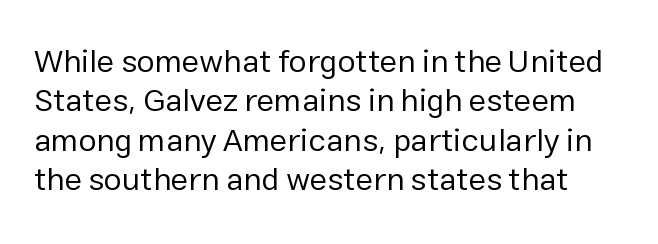
The image shows 32 px regular-weight sans-serif type, upright; set line spacing 1.23x, normal letter spacing, not underlined; low stroke contrast and a medium x-height.
